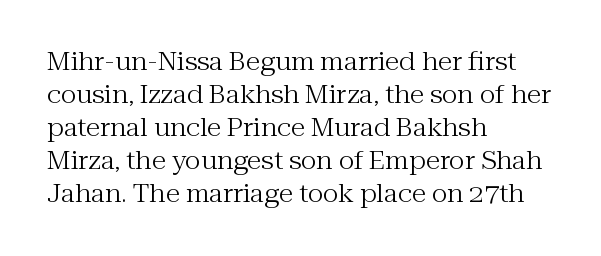
The image shows 24 px text type, upright; set left-aligned, normal line spacing (1.38x), normal letter spacing, not underlined.
